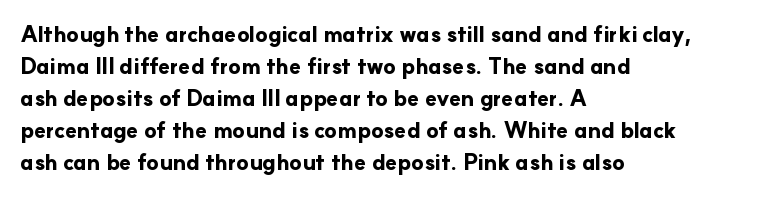
Q: Is the text bold? A: Yes.
Q: Is the text italic (slanted)? A: No, it is upright.
Q: Is the text underlined? A: No.
Q: How is the paragraph aligned? A: Left-aligned.
Q: Is the spacing between letters normal or unusually wide? A: Normal.
Q: Is the spacing between lines tight, normal or loose? A: Normal.
